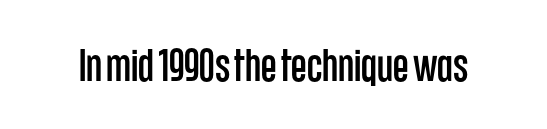
The image shows 45 px condensed sans-serif type, upright; set normal letter spacing, not underlined; low stroke contrast and a large x-height.
